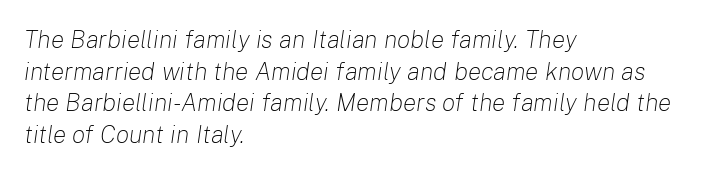
Has an underline been added? It has not. Horizontal bands of white between lines are of average thickness. Nothing heavy about these letters — not bold at all. Yep, that's italic — everything's leaning. Visually the block forms a straight wall on the left and a jagged coastline on the right. In terms of letterspacing, this is plain default setting.
